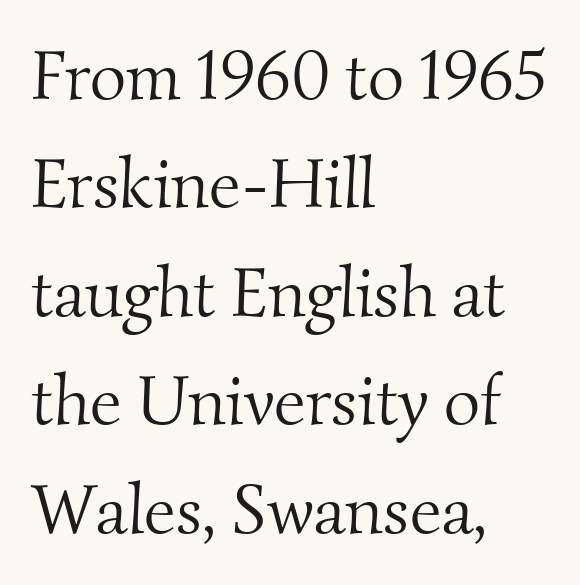
The passage shown stacks its lines at a standard gap. I'd call this a serif setting — the letters wear small feet. The letters look calm and open, with moderate or lighter stems. Is the letter spacing exaggerated? No — it looks like the ordinary default. Do the characters align in a grid? No, the font is proportional. The setting favours the left margin, as ordinary paragraphs usually do.
